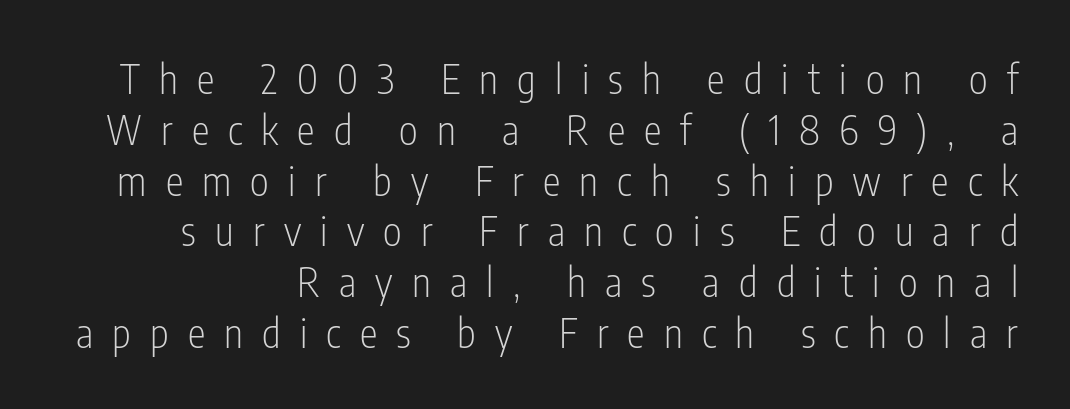
The image shows 40 px light, condensed sans-serif type, upright; set normal line spacing (1.27x), unusually wide letter spacing (+0.48 em), not underlined; low stroke contrast and a medium x-height.
